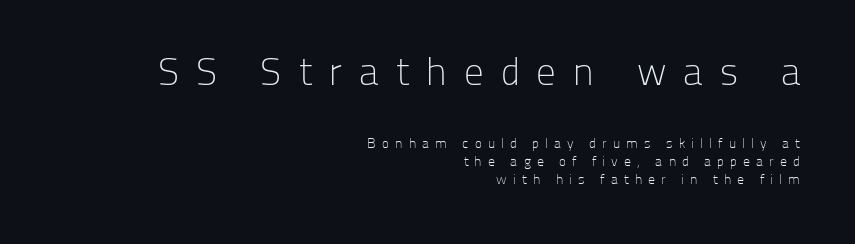
{"serif": "no", "italic": "no", "bold": "no", "weight": "light", "width": "normal", "stroke_contrast": "low", "x_height": "medium", "monospaced": "no", "underline": "no", "align": "right", "line_spacing": "normal", "line_spacing_ratio": 1.3, "letter_spacing": "wide", "letter_spacing_em": 0.44, "larger_block": "first", "size_ratio": 2.79, "glyph_px": 39}
